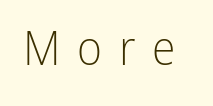
A typesetter would call this proportional, since set widths differ per character. Summary of weight: not heavy and not bold. To sum up the face: it is a sans, with no serifs. Notice how the stems are strictly vertical — no italics here. A typesetter would call this heavily tracked-out type. The space directly below the letters is spotless.
